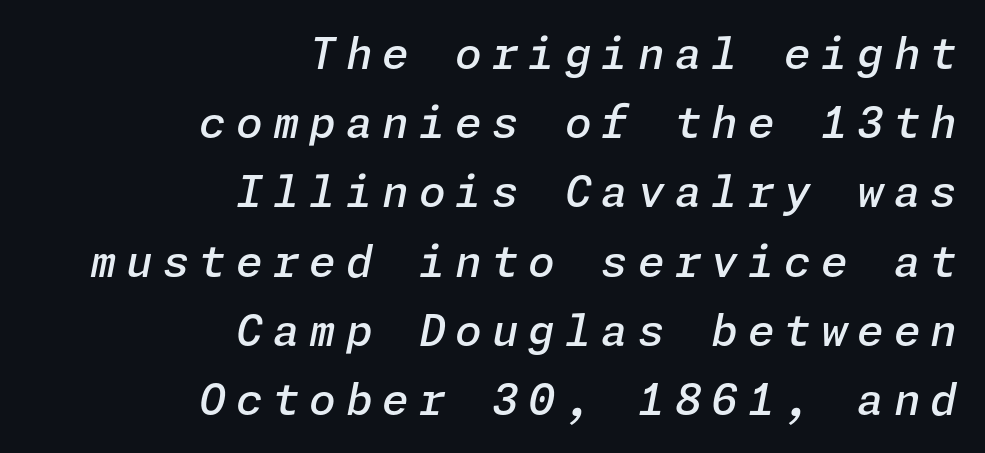
If you drew a line through each stem, it would be angled. Honestly, there is no underline to notice here at all. Spacing between characters has been opened up far beyond the box default. Casual observation: everything's shoved over to the right. The rendering uses a moderate line-height, typical for paragraphs.
